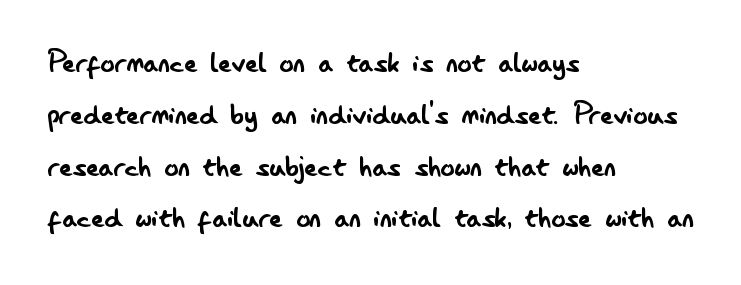
{"serif": "no", "italic": "no", "bold": "no", "weight": "regular", "width": "condensed", "stroke_contrast": "low", "x_height": "small", "monospaced": "no", "underline": "no", "align": "left", "line_spacing": "normal", "line_spacing_ratio": 1.48, "letter_spacing": "normal", "letter_spacing_em": 0.0, "glyph_px": 35}
